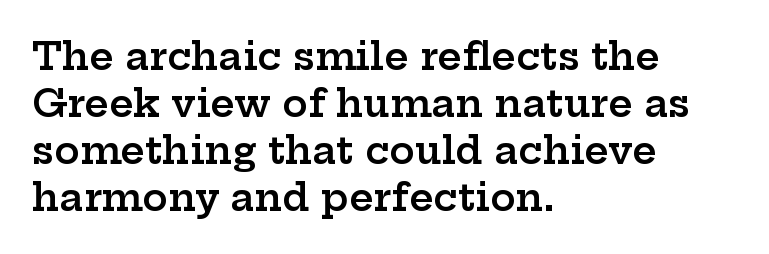
Q: Is the text bold? A: Semi-bold.
Q: Is the text italic (slanted)? A: No, it is upright.
Q: Is the typeface a serif or a sans-serif typeface? A: Serif.
Q: Is the text underlined? A: No.
Q: How is the paragraph aligned? A: Left-aligned.
Q: Is the spacing between letters normal or unusually wide? A: Normal.
Q: Width (condensed, normal, or wide)? A: Wide.
Q: Stroke contrast? A: Low.
Q: x-height? A: Medium.
Q: Monospaced? A: No.
